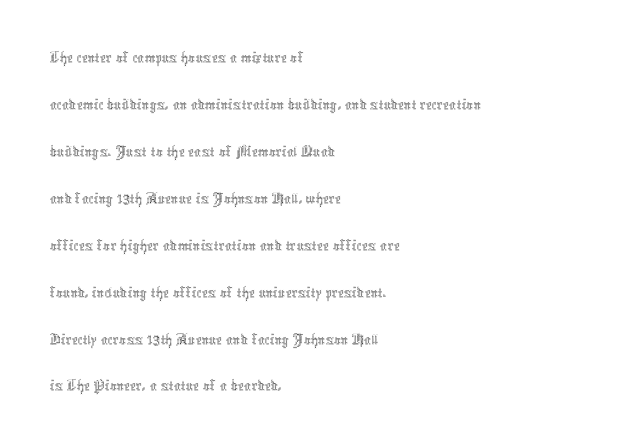
A classic flush-left, rag-right setting is used for this passage. Each new line begins a customary step beneath the previous one. The letters stand upright; this is a roman face. Bold? No — there's no thickening of the strokes. This sample has the flowing, uneven cadence of proportional lettering.
